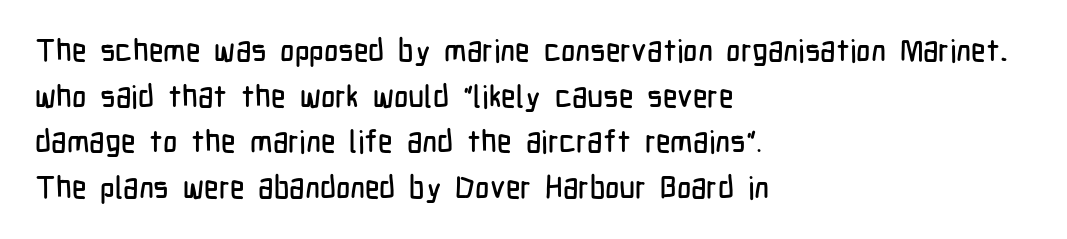
Honestly, the row spacing looks completely unremarkable. The passage shown is typed in a proportional face where columns would drift. You could call the tracking neutral — neither tight nor loose. A typesetter would mark this as roman, not italic. Descender tails drop into unmarked territory. Check where the strokes stop: nothing finishes them off — pure sans.
